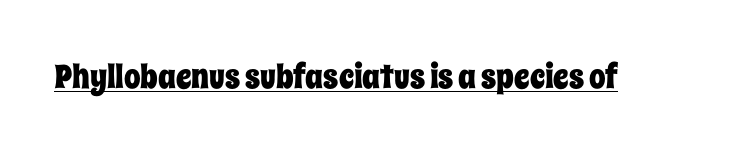
{"italic": "no", "width": "condensed", "stroke_contrast": "low", "x_height": "large", "monospaced": "no", "underline": "yes", "letter_spacing": "normal", "letter_spacing_em": 0.0, "glyph_px": 33}
